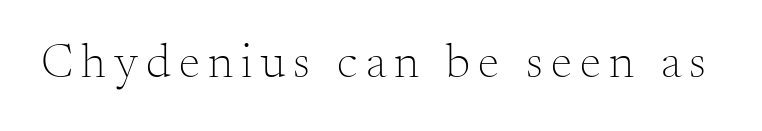
A light-to-regular cut is what we see here. You could not count columns in this text — the font is proportionally spaced. Quick note: not italic, upright. To sum up the face: it has serifs. The space beneath each line is pristine and unruled.
